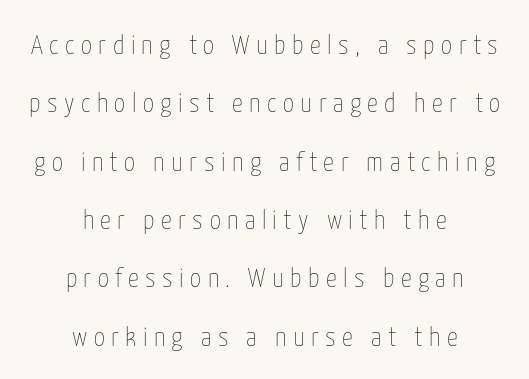
The image shows 27 px text type, upright; set centered, loose line spacing (2.16x), unusually wide letter spacing (+0.24 em), not underlined.
